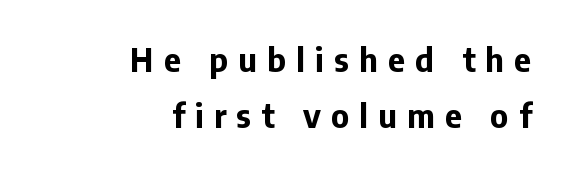
{"serif": "no", "italic": "no", "bold": "yes", "weight": "bold", "width": "normal", "stroke_contrast": "low", "x_height": "medium", "monospaced": "no", "underline": "no", "align": "right", "line_spacing": "normal", "line_spacing_ratio": 1.69, "letter_spacing": "wide", "letter_spacing_em": 0.31, "glyph_px": 33}
